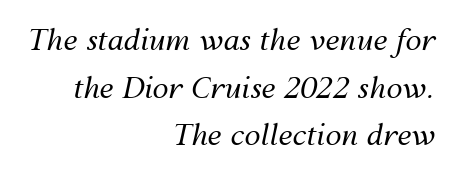
Characters follow at the spacing the type designer built in. No letter is thick-stroked: the sample isn't bold. The lines in this sample share a right terminus and differ only in where they begin. Does the leading feel generous? No, just average.
